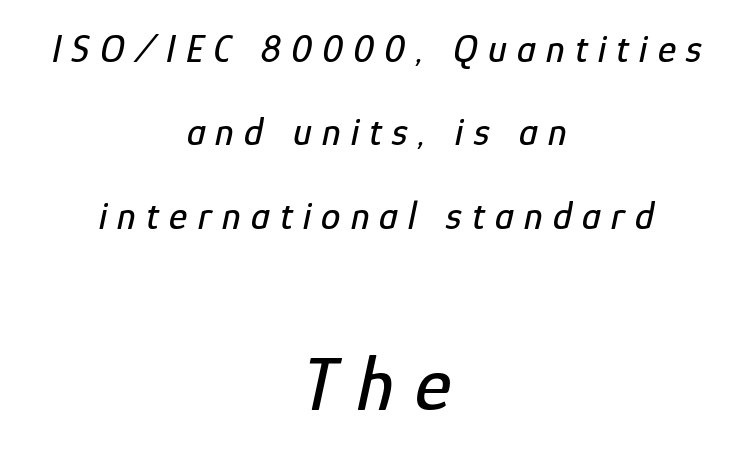
The image shows 78 px condensed type, italic (leaning right); set centered, loose line spacing (2.14x), unusually wide letter spacing (+0.26 em), not underlined; the second (bottom) block is 2.0x larger; low stroke contrast and a medium x-height.
